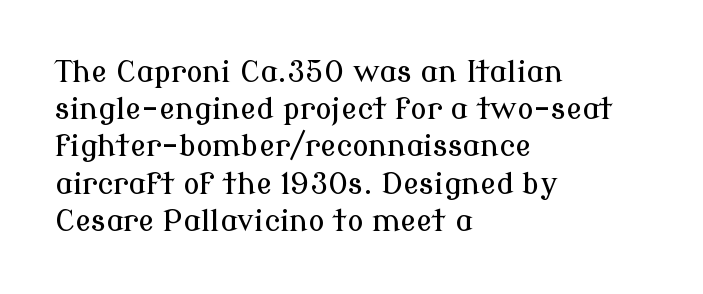
{"serif": "yes", "italic": "no", "width": "normal", "stroke_contrast": "low", "x_height": "medium", "monospaced": "no", "underline": "no", "align": "left", "line_spacing_ratio": 1.24, "letter_spacing": "normal", "letter_spacing_em": 0.0, "glyph_px": 30}
